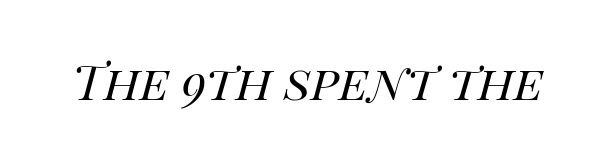
Q: Is the text bold? A: No.
Q: Is the text italic (slanted)? A: Yes, it leans right by about 14 degrees.
Q: Is the text underlined? A: No.
Q: Is the spacing between letters normal or unusually wide? A: Normal.
Q: Width (condensed, normal, or wide)? A: Normal.
Q: Stroke contrast? A: High.
Q: x-height? A: Large.
Q: Monospaced? A: No.
